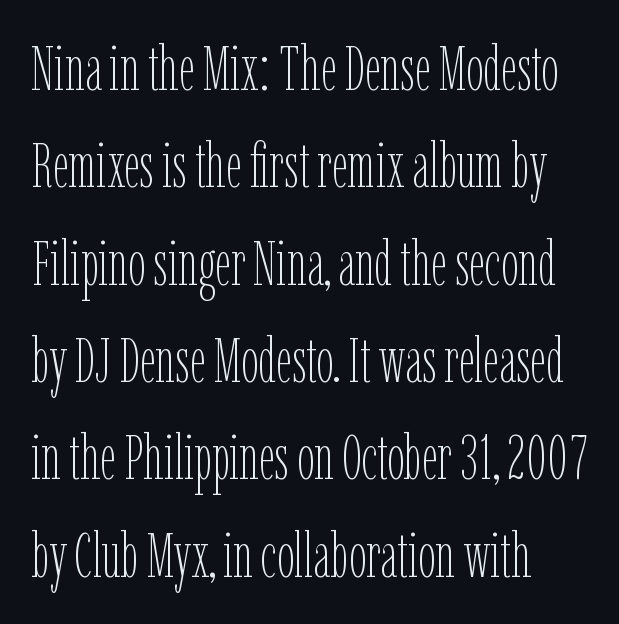
Q: Is the text bold? A: No.
Q: Is the text italic (slanted)? A: No, it is upright.
Q: Is the text underlined? A: No.
Q: How is the paragraph aligned? A: Left-aligned.
Q: Is the spacing between letters normal or unusually wide? A: Normal.
Q: Is the spacing between lines tight, normal or loose? A: Normal.
Q: Width (condensed, normal, or wide)? A: Condensed.
Q: Stroke contrast? A: Low.
Q: x-height? A: Medium.
Q: Monospaced? A: No.
